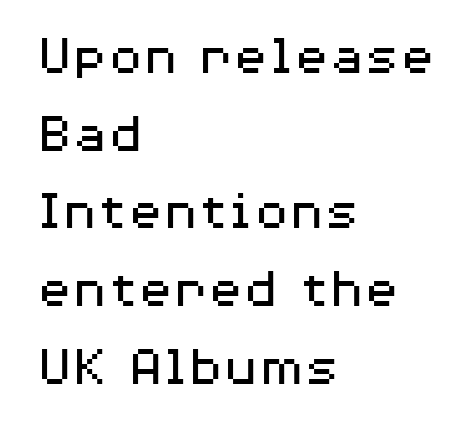
The image shows 58 px regular-weight, wide sans-serif type, upright; set left-aligned, normal line spacing (1.34x), normal letter spacing, not underlined; medium stroke contrast and a medium x-height.
